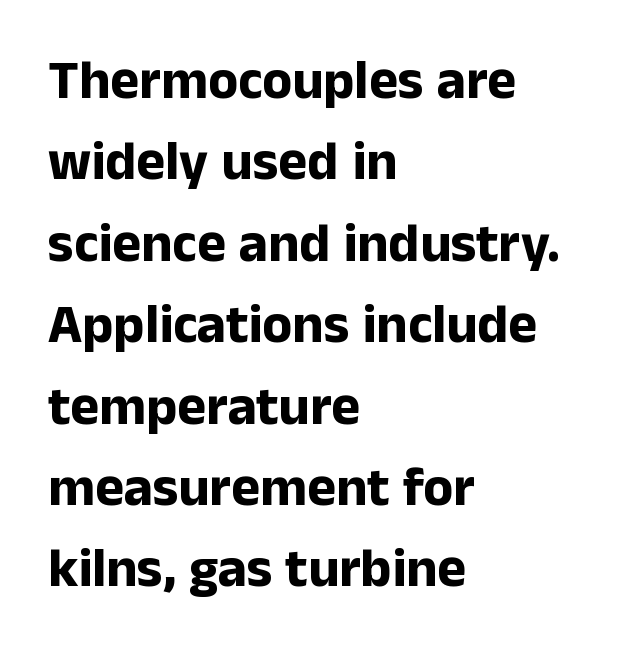
Q: Is the text bold? A: Yes.
Q: Is the text italic (slanted)? A: No, it is upright.
Q: Is the typeface a serif or a sans-serif typeface? A: Sans-serif.
Q: Is the text underlined? A: No.
Q: How is the paragraph aligned? A: Left-aligned.
Q: Is the spacing between letters normal or unusually wide? A: Normal.
Q: Is the spacing between lines tight, normal or loose? A: Normal.
Q: Width (condensed, normal, or wide)? A: Normal.
Q: Stroke contrast? A: Low.
Q: x-height? A: Medium.
Q: Monospaced? A: No.
